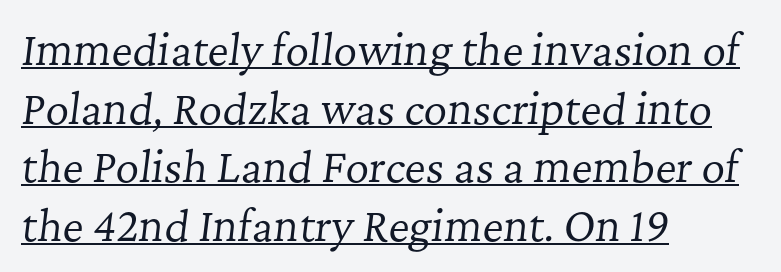
Q: Is the text bold? A: No.
Q: Is the text italic (slanted)? A: Yes, it leans right by about 7 degrees.
Q: Is the typeface a serif or a sans-serif typeface? A: Serif.
Q: Is the text underlined? A: Yes.
Q: How is the paragraph aligned? A: Left-aligned.
Q: Is the spacing between letters normal or unusually wide? A: Normal.
Q: Is the spacing between lines tight, normal or loose? A: Normal.
Q: Width (condensed, normal, or wide)? A: Normal.
Q: Stroke contrast? A: Low.
Q: x-height? A: Medium.
Q: Monospaced? A: No.
